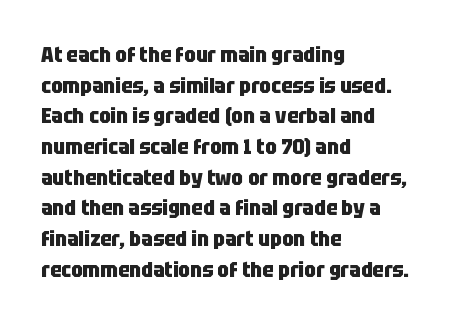
The image shows 21 px bold type, upright; set left-aligned, normal line spacing (1.46x), normal letter spacing, not underlined.
